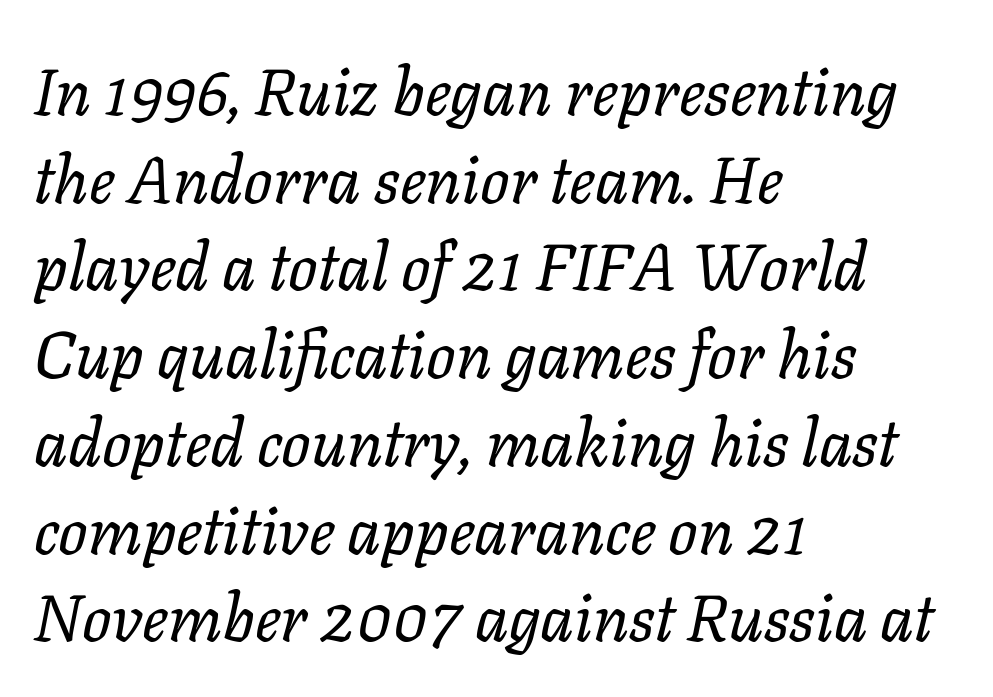
{"italic": "yes", "lean": "right", "slant_degrees": 11, "bold": "no", "weight": "regular", "width": "normal", "stroke_contrast": "low", "x_height": "medium", "monospaced": "no", "underline": "no", "align": "left", "line_spacing": "normal", "line_spacing_ratio": 1.35, "letter_spacing": "normal", "letter_spacing_em": 0.0, "glyph_px": 65}
